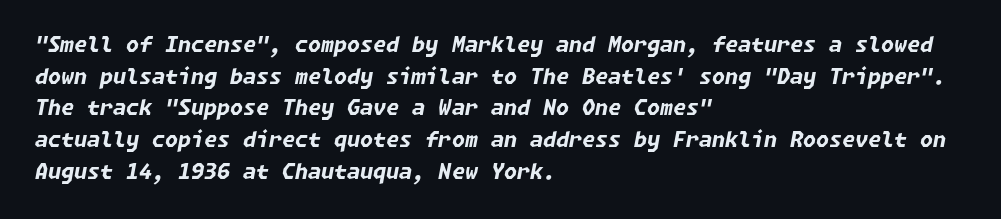
The image shows 21 px bold type, italic (leaning right); set left-aligned, normal line spacing (1.51x), normal letter spacing, not underlined.
